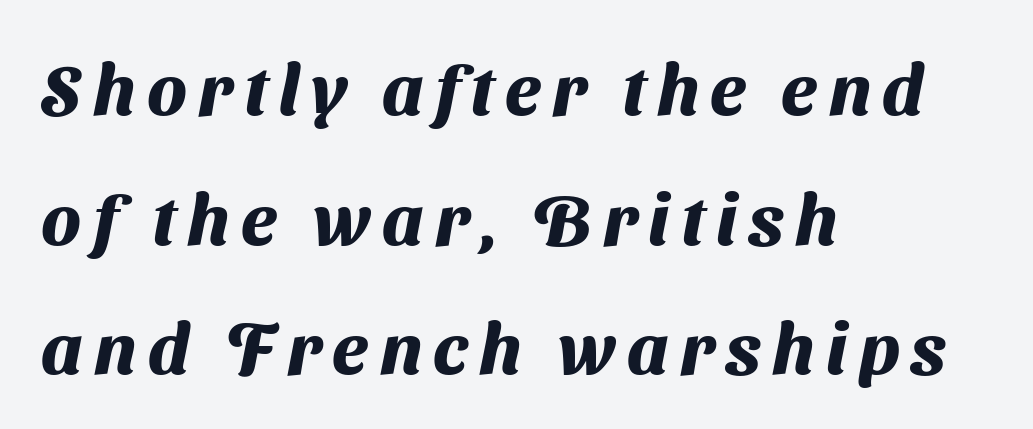
Q: Is the text bold? A: Yes.
Q: Is the typeface a serif or a sans-serif typeface? A: Sans-serif.
Q: Is the text underlined? A: No.
Q: How is the paragraph aligned? A: Left-aligned.
Q: Width (condensed, normal, or wide)? A: Normal.
Q: Stroke contrast? A: Medium.
Q: x-height? A: Medium.
Q: Monospaced? A: No.
